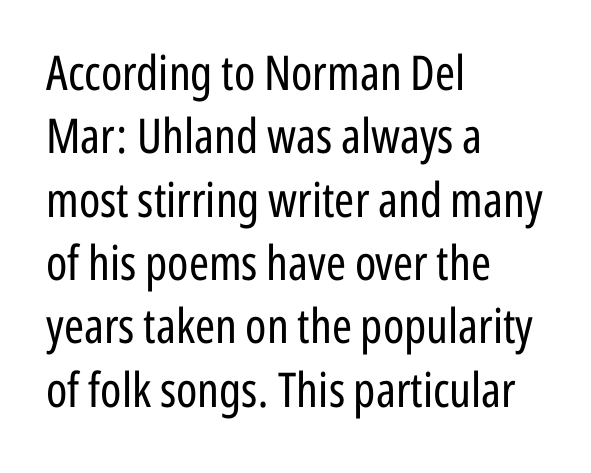
Q: Is the text bold? A: No.
Q: Is the text italic (slanted)? A: No, it is upright.
Q: Is the typeface a serif or a sans-serif typeface? A: Sans-serif.
Q: Is the text underlined? A: No.
Q: How is the paragraph aligned? A: Left-aligned.
Q: Is the spacing between letters normal or unusually wide? A: Normal.
Q: Is the spacing between lines tight, normal or loose? A: Normal.
Q: Width (condensed, normal, or wide)? A: Condensed.
Q: Stroke contrast? A: Low.
Q: x-height? A: Medium.
Q: Monospaced? A: No.
